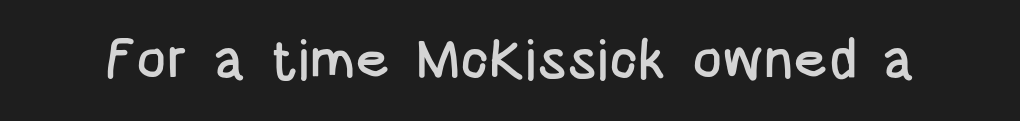
You could not count columns in this text — the font is proportionally spaced. A sans-serif font was chosen for this passage. The gaps between neighbouring characters are ordinary and unremarkable. Any mark beneath the type? The region is blank. Do the letters lean? They stand straight.
